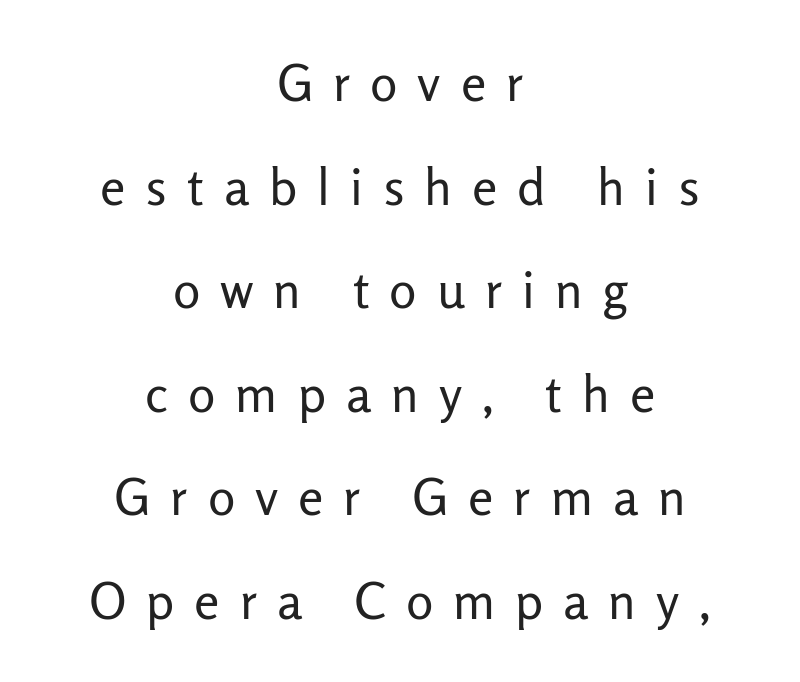
{"serif": "no", "italic": "no", "bold": "no", "weight": "regular", "width": "normal", "stroke_contrast": "low", "x_height": "medium", "monospaced": "no", "underline": "no", "align": "center", "line_spacing": "loose", "line_spacing_ratio": 2.03, "letter_spacing": "wide", "letter_spacing_em": 0.39, "glyph_px": 51}
